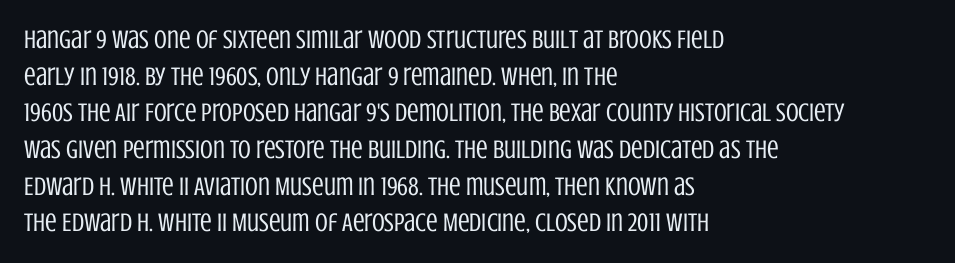
Q: Is the text bold? A: No.
Q: Is the text italic (slanted)? A: No, it is upright.
Q: Is the text underlined? A: No.
Q: How is the paragraph aligned? A: Left-aligned.
Q: Is the spacing between letters normal or unusually wide? A: Normal.
Q: Is the spacing between lines tight, normal or loose? A: Normal.
